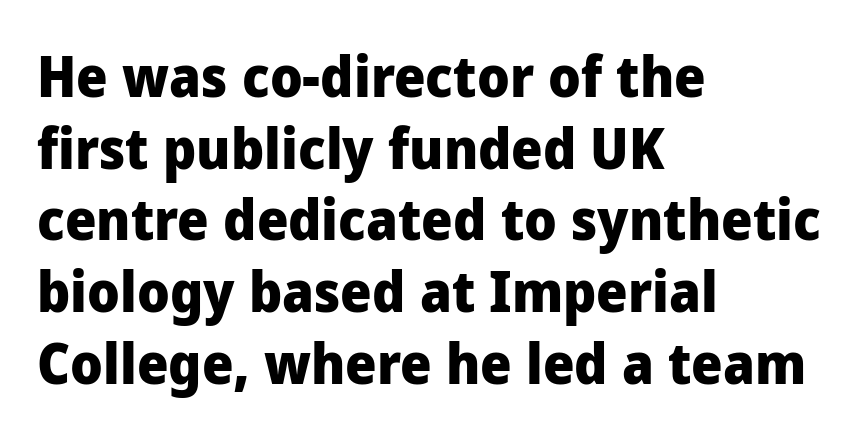
The image shows 56 px heavy sans-serif type, upright; set left-aligned, normal line spacing (1.28x), normal letter spacing, not underlined; low stroke contrast and a medium x-height.
